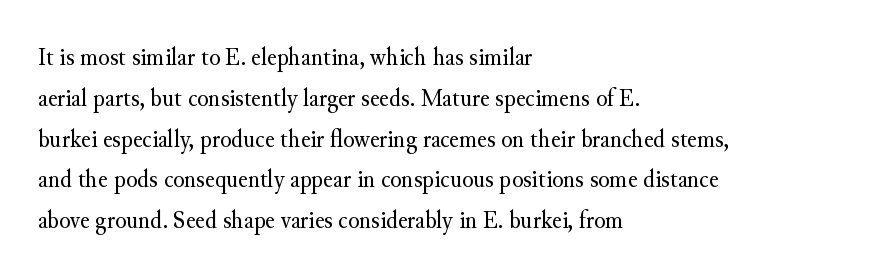
The gap between lines stays unmarked. No extra tracking has been applied to these lines. Does the leading feel generous? No, just average. Short and long lines alike share a common starting point at left.
